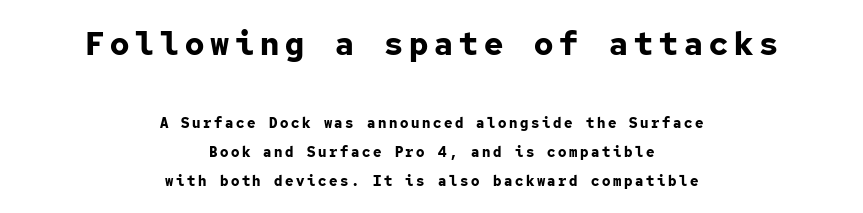
Q: Is the text bold? A: Yes.
Q: Is the text italic (slanted)? A: No, it is upright.
Q: Is the typeface a serif or a sans-serif typeface? A: Sans-serif.
Q: Is the text underlined? A: No.
Q: How is the paragraph aligned? A: Centered.
Q: Is the spacing between lines tight, normal or loose? A: Loose.
Q: Which block of text is set in a larger size, the first (top) or the second (bottom)? A: The first (top) one.
Q: Width (condensed, normal, or wide)? A: Normal.
Q: Stroke contrast? A: Low.
Q: x-height? A: Medium.
Q: Monospaced? A: Yes.
